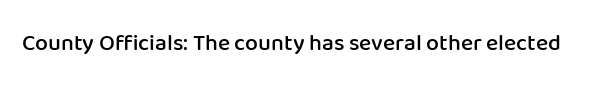
{"italic": "no", "bold": "semi", "underline": "no", "letter_spacing": "normal", "letter_spacing_em": 0.0, "glyph_px": 23}
